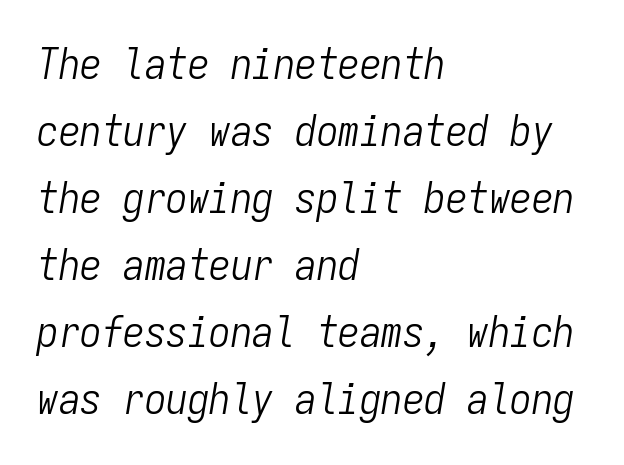
The image shows 43 px light, condensed type, italic (leaning right), monospaced; set left-aligned, normal line spacing (1.56x), normal letter spacing, not underlined; low stroke contrast and a medium x-height.
